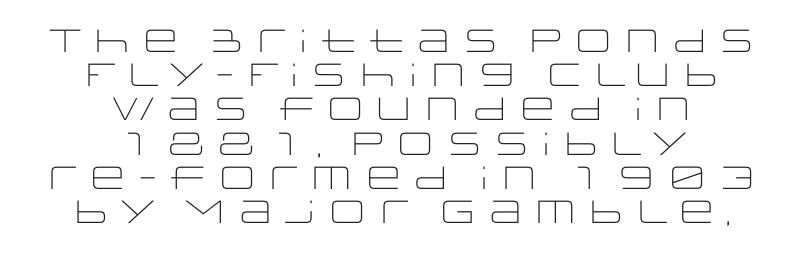
The image shows 32 px light, wide sans-serif type, upright; set centered, tight line spacing (1.07x), normal letter spacing, not underlined; low stroke contrast and a large x-height.
